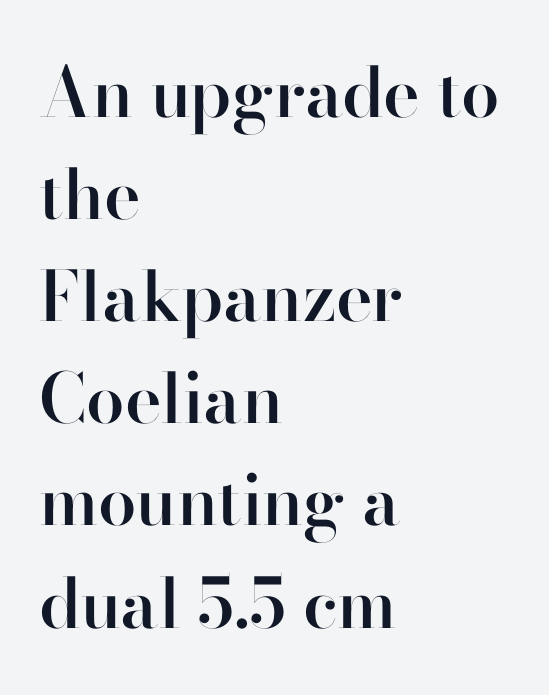
Q: Is the text bold? A: Semi-bold.
Q: Is the text italic (slanted)? A: No, it is upright.
Q: Is the typeface a serif or a sans-serif typeface? A: Sans-serif.
Q: Is the text underlined? A: No.
Q: How is the paragraph aligned? A: Left-aligned.
Q: Is the spacing between letters normal or unusually wide? A: Normal.
Q: Is the spacing between lines tight, normal or loose? A: Normal.
Q: Width (condensed, normal, or wide)? A: Normal.
Q: Stroke contrast? A: High.
Q: x-height? A: Small.
Q: Monospaced? A: No.
